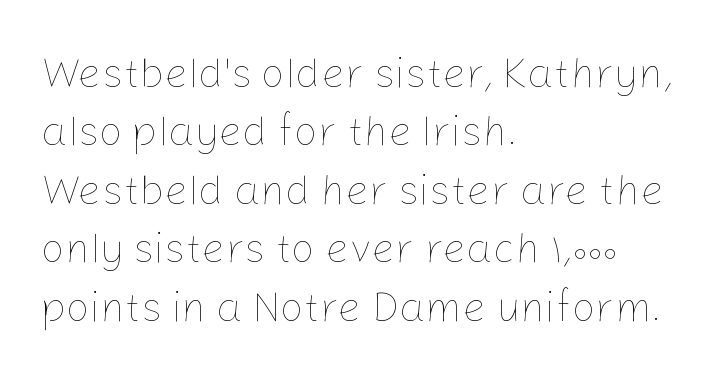
{"italic": "no", "bold": "no", "weight": "thin", "width": "normal", "stroke_contrast": "low", "x_height": "medium", "monospaced": "no", "underline": "no", "align": "left", "line_spacing": "normal", "line_spacing_ratio": 1.39, "letter_spacing": "normal", "letter_spacing_em": 0.0, "glyph_px": 42}
